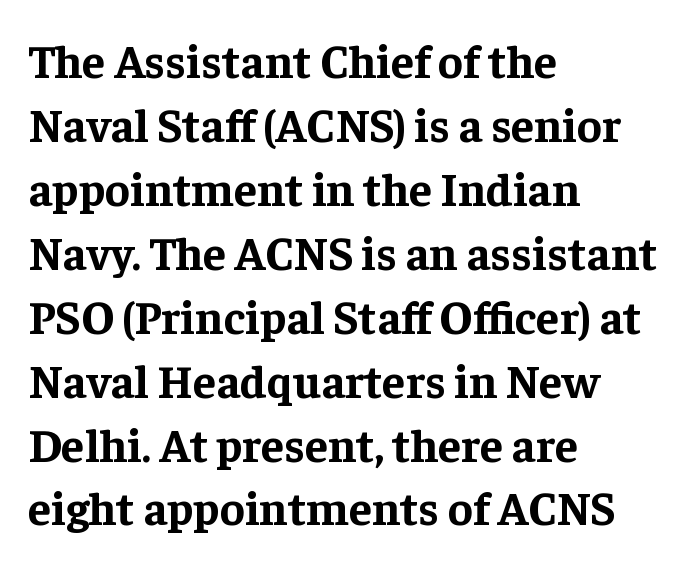
The image shows 47 px bold serif type, upright; set left-aligned, normal line spacing (1.36x), normal letter spacing, not underlined; low stroke contrast and a medium x-height.
